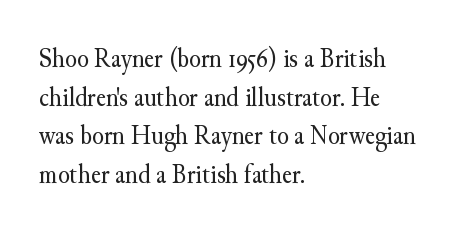
The image shows 27 px text type, upright; set left-aligned, normal line spacing (1.43x), normal letter spacing, not underlined.
